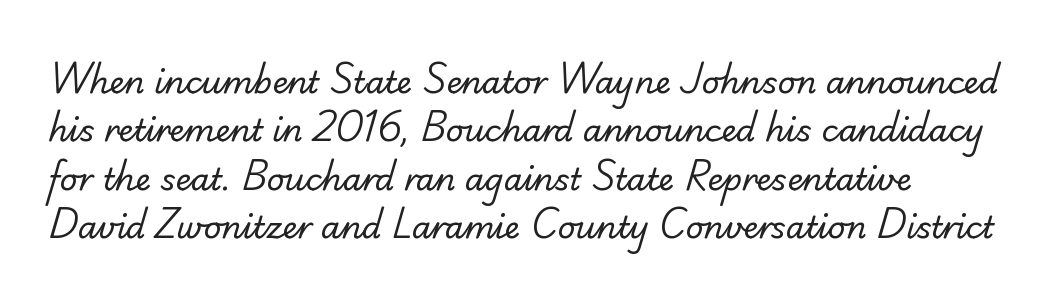
The image shows 31 px regular-weight sans-serif type; set normal line spacing (1.56x), normal letter spacing, not underlined; low stroke contrast and a small x-height.
